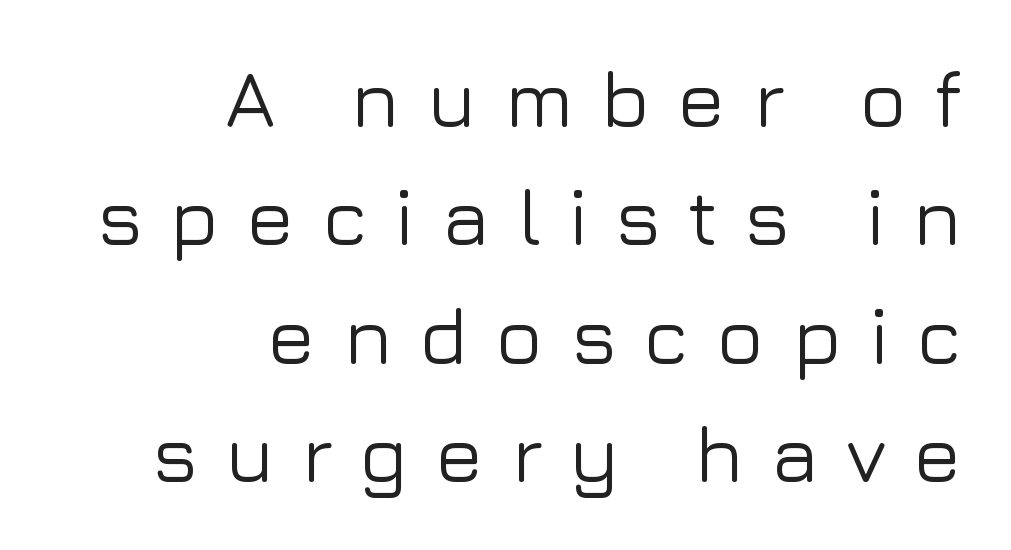
{"serif": "no", "italic": "no", "width": "normal", "stroke_contrast": "low", "x_height": "medium", "monospaced": "no", "underline": "no", "align": "right", "line_spacing": "normal", "line_spacing_ratio": 1.48, "letter_spacing": "wide", "letter_spacing_em": 0.33, "glyph_px": 80}
